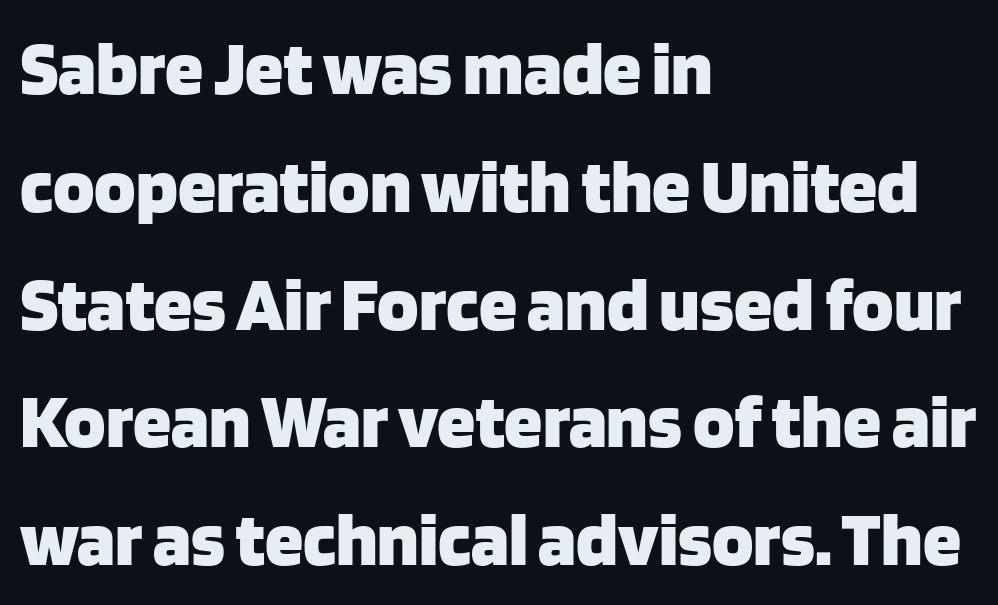
Q: Is the text bold? A: Yes.
Q: Is the text italic (slanted)? A: No, it is upright.
Q: Is the typeface a serif or a sans-serif typeface? A: Sans-serif.
Q: Is the text underlined? A: No.
Q: How is the paragraph aligned? A: Left-aligned.
Q: Is the spacing between letters normal or unusually wide? A: Normal.
Q: Is the spacing between lines tight, normal or loose? A: Normal.
Q: Width (condensed, normal, or wide)? A: Normal.
Q: Stroke contrast? A: Low.
Q: x-height? A: Large.
Q: Monospaced? A: No.
